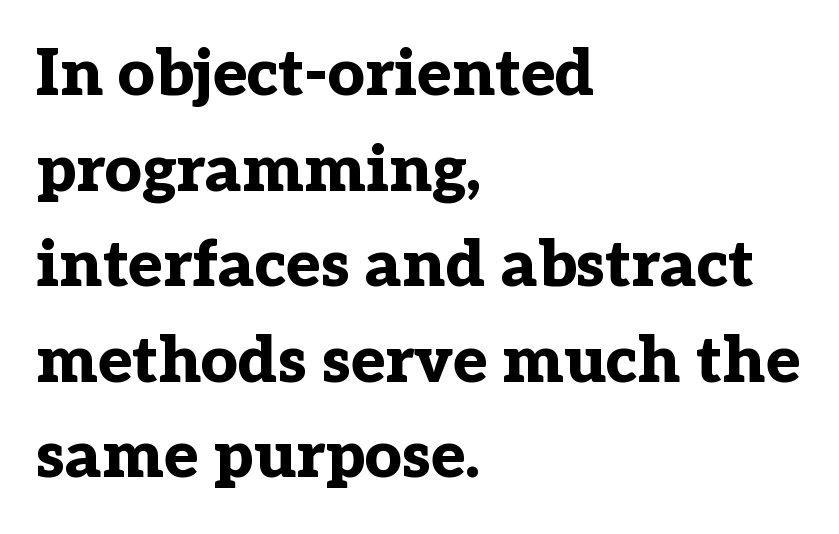
Q: Is the text bold? A: Yes.
Q: Is the text italic (slanted)? A: No, it is upright.
Q: Is the typeface a serif or a sans-serif typeface? A: Serif.
Q: Is the text underlined? A: No.
Q: How is the paragraph aligned? A: Left-aligned.
Q: Is the spacing between letters normal or unusually wide? A: Normal.
Q: Is the spacing between lines tight, normal or loose? A: Normal.
Q: Width (condensed, normal, or wide)? A: Normal.
Q: Stroke contrast? A: Low.
Q: x-height? A: Medium.
Q: Monospaced? A: No.
